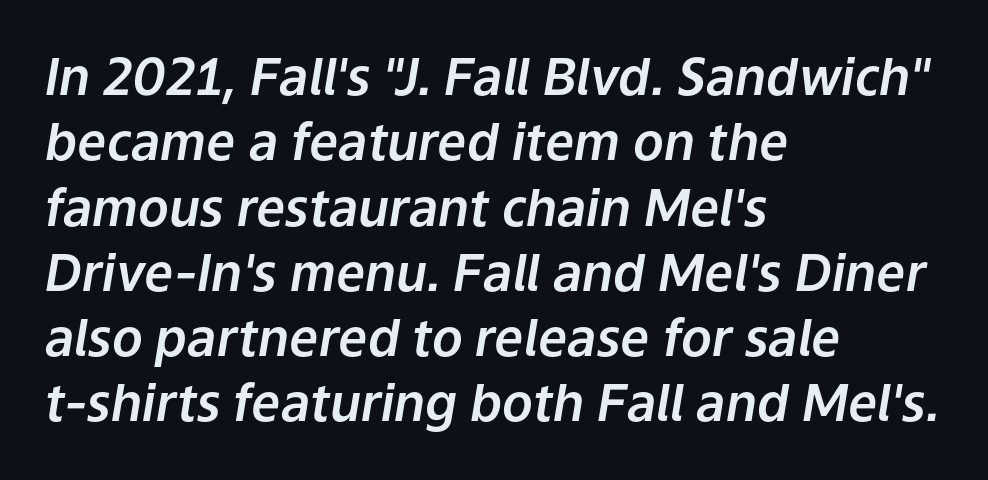
The image shows 51 px text type, italic (leaning right); set left-aligned, normal line spacing (1.28x), normal letter spacing, not underlined; low stroke contrast and a medium x-height.
